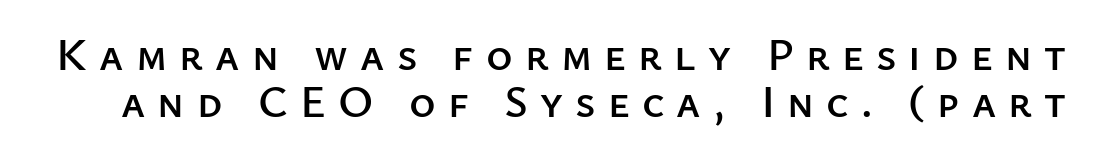
The image shows 45 px sans-serif type, upright; set tight line spacing (1.05x), unusually wide letter spacing (+0.27 em), not underlined; low stroke contrast and a medium x-height.
